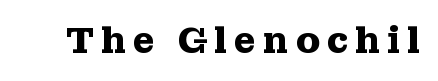
The typeface chosen for these lines features serifs. Descenders hang freely into open space. You could not count columns in this text — the font is proportionally spaced. Does the lettering tilt? It doesn't — this is upright.
